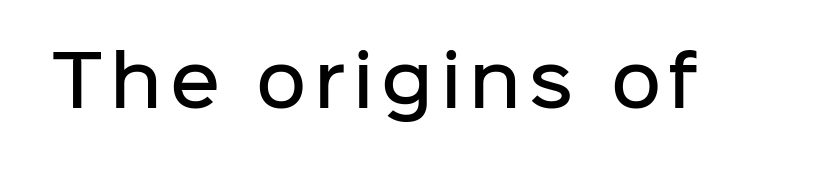
The image shows 69 px semibold sans-serif type, upright; set not underlined; low stroke contrast and a medium x-height.
